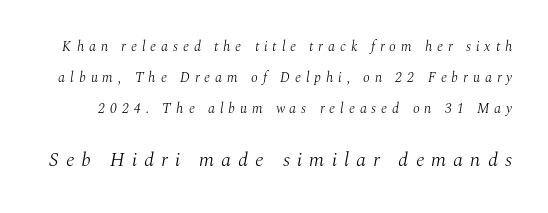
Compared with a typical body face, this is equally light or lighter still. Tall strokes in this sample are angled rather than plumb. A typesetter would call this leading open, well beyond the default. The letterforms stand isolated, each surrounded by extra space.
